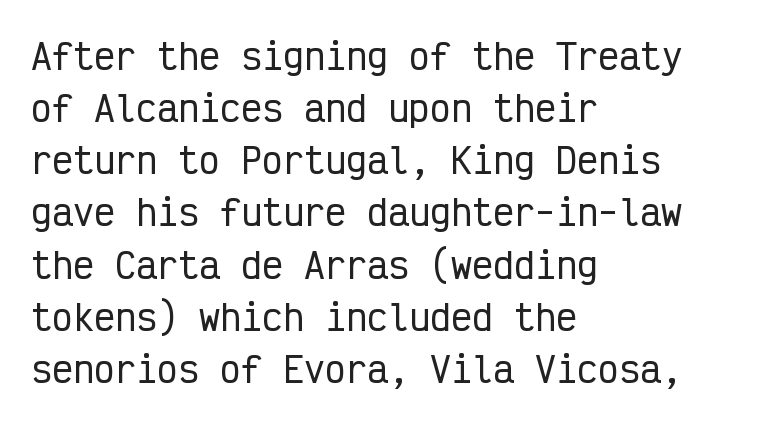
The image shows 35 px condensed sans-serif type, upright, monospaced; set left-aligned, normal line spacing (1.49x), normal letter spacing, not underlined; low stroke contrast and a medium x-height.
